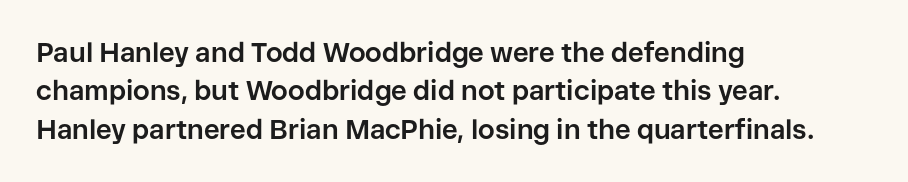
{"italic": "no", "bold": "yes", "underline": "no", "align": "left", "line_spacing": "normal", "line_spacing_ratio": 1.42, "letter_spacing": "normal", "letter_spacing_em": 0.0, "glyph_px": 27}
